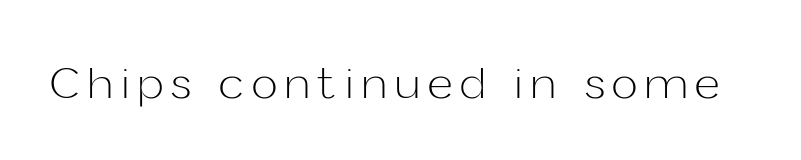
The image shows 43 px light sans-serif type, upright; set not underlined; low stroke contrast and a medium x-height.
